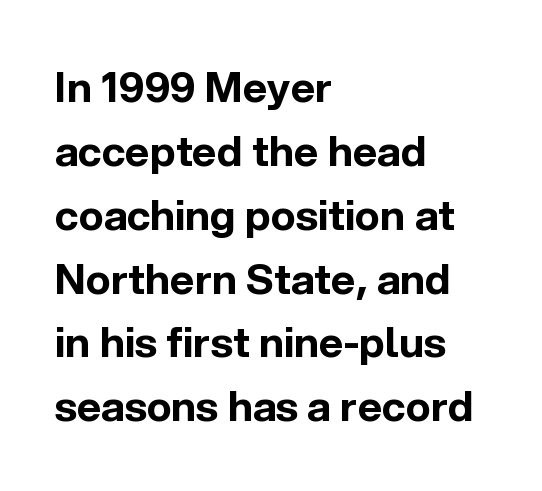
Q: Is the text bold? A: Yes.
Q: Is the text italic (slanted)? A: No, it is upright.
Q: Is the typeface a serif or a sans-serif typeface? A: Sans-serif.
Q: Is the text underlined? A: No.
Q: How is the paragraph aligned? A: Left-aligned.
Q: Is the spacing between letters normal or unusually wide? A: Normal.
Q: Is the spacing between lines tight, normal or loose? A: Normal.
Q: Width (condensed, normal, or wide)? A: Normal.
Q: x-height? A: Medium.
Q: Monospaced? A: No.
